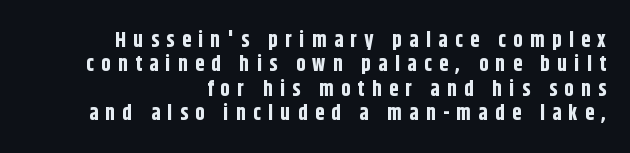
Q: Is the text bold? A: Yes.
Q: Is the text italic (slanted)? A: No, it is upright.
Q: Is the text underlined? A: No.
Q: How is the paragraph aligned? A: Right-aligned.
Q: Is the spacing between letters normal or unusually wide? A: Unusually wide.
